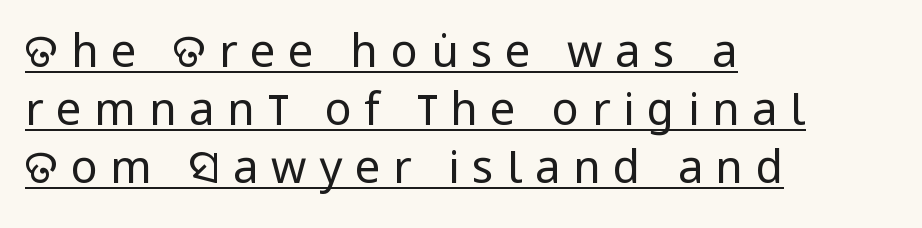
Teacher's note: observe the even left margin — that is flush-left alignment. The letters advance in unequal steps, a hallmark of proportional type. Vertical stems look standard width or narrower in stroke. Check the space under the baseline: a stroke is drawn there. The designer left line spacing at the default. Is this a sans? Yes — the strokes have no serifs.
